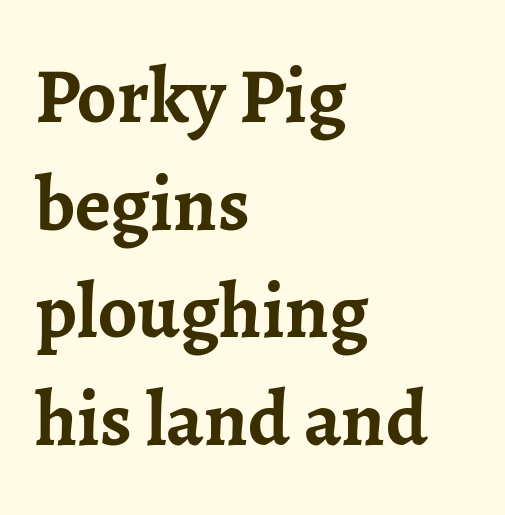
Q: Is the text bold? A: Yes.
Q: Is the text italic (slanted)? A: No, it is upright.
Q: Is the typeface a serif or a sans-serif typeface? A: Serif.
Q: Is the text underlined? A: No.
Q: How is the paragraph aligned? A: Left-aligned.
Q: Is the spacing between letters normal or unusually wide? A: Normal.
Q: Is the spacing between lines tight, normal or loose? A: Normal.
Q: Width (condensed, normal, or wide)? A: Normal.
Q: Stroke contrast? A: Low.
Q: x-height? A: Medium.
Q: Monospaced? A: No.
